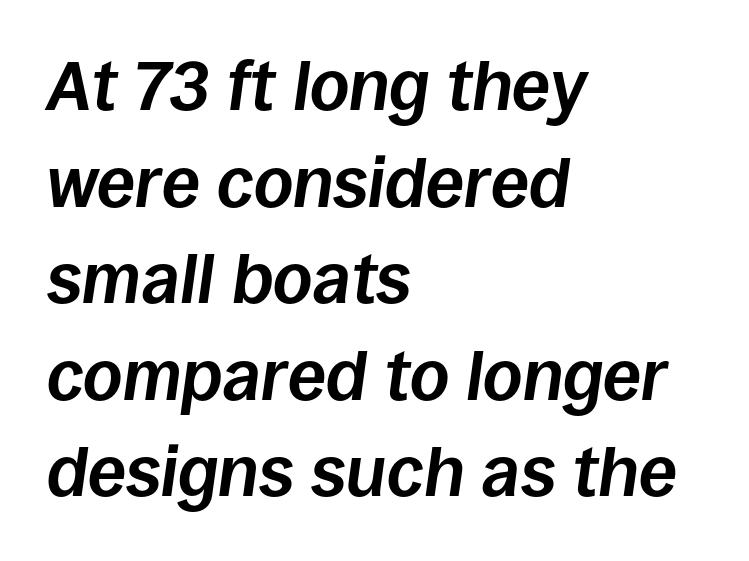
Q: Is the text bold? A: Yes.
Q: Is the text italic (slanted)? A: Yes, it leans right by about 8 degrees.
Q: Is the text underlined? A: No.
Q: How is the paragraph aligned? A: Left-aligned.
Q: Is the spacing between letters normal or unusually wide? A: Normal.
Q: Is the spacing between lines tight, normal or loose? A: Normal.
Q: Width (condensed, normal, or wide)? A: Normal.
Q: Stroke contrast? A: Low.
Q: x-height? A: Large.
Q: Monospaced? A: No.
